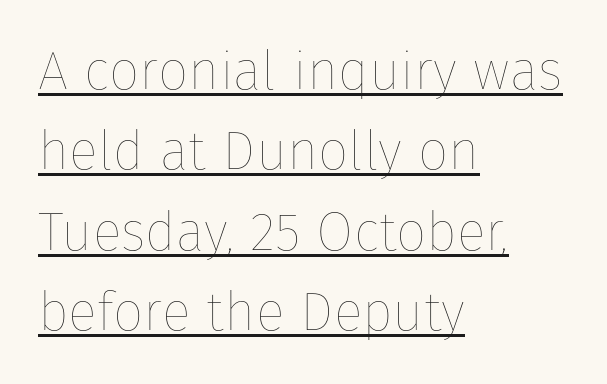
Q: Is the text bold? A: No.
Q: Is the text italic (slanted)? A: No, it is upright.
Q: Is the text underlined? A: Yes.
Q: How is the paragraph aligned? A: Left-aligned.
Q: Is the spacing between letters normal or unusually wide? A: Normal.
Q: Is the spacing between lines tight, normal or loose? A: Normal.
Q: Width (condensed, normal, or wide)? A: Normal.
Q: Stroke contrast? A: Low.
Q: x-height? A: Medium.
Q: Monospaced? A: No.
